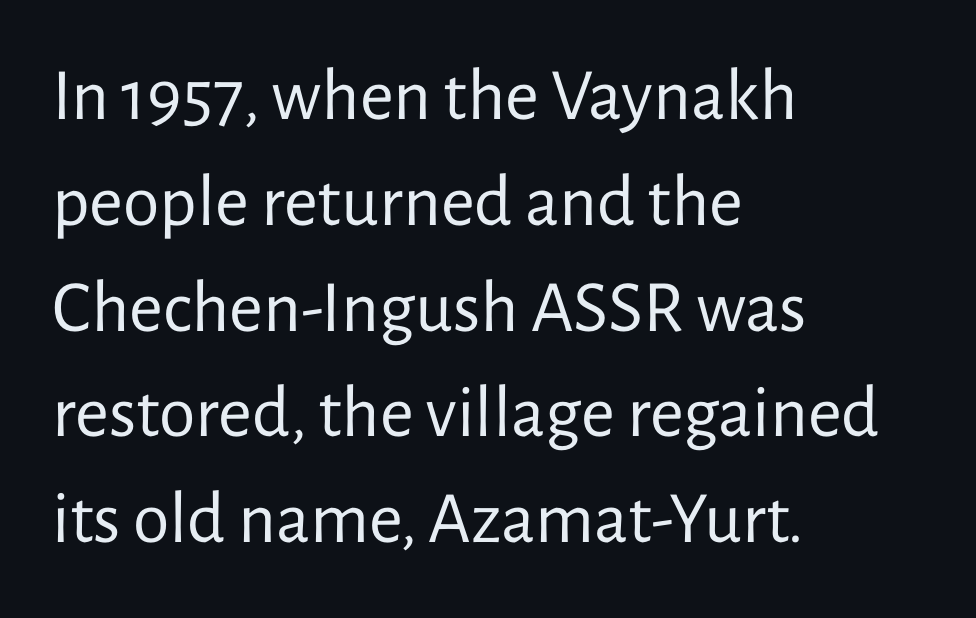
Q: Is the text bold? A: No.
Q: Is the text italic (slanted)? A: No, it is upright.
Q: Is the typeface a serif or a sans-serif typeface? A: Sans-serif.
Q: Is the text underlined? A: No.
Q: How is the paragraph aligned? A: Left-aligned.
Q: Is the spacing between letters normal or unusually wide? A: Normal.
Q: Is the spacing between lines tight, normal or loose? A: Normal.
Q: Width (condensed, normal, or wide)? A: Normal.
Q: Stroke contrast? A: Low.
Q: x-height? A: Medium.
Q: Monospaced? A: No.
